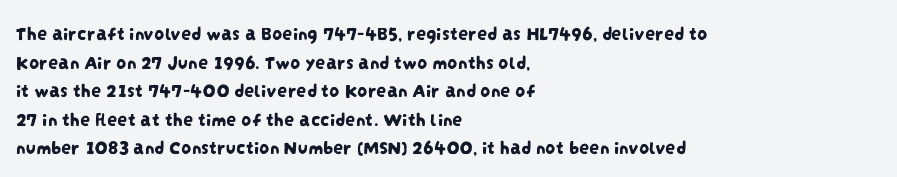
The image shows 20 px text type; set left-aligned, normal line spacing (1.43x), normal letter spacing, not underlined.
